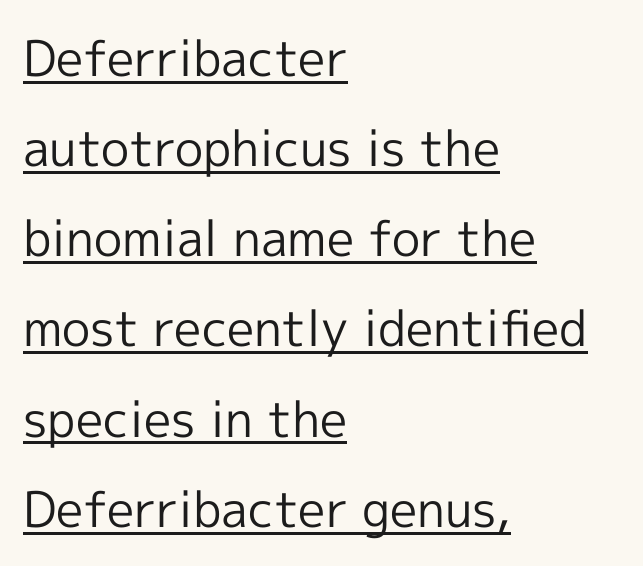
The image shows 49 px regular-weight sans-serif type, upright; set left-aligned, line spacing 1.84x, normal letter spacing, underlined; a medium x-height.
